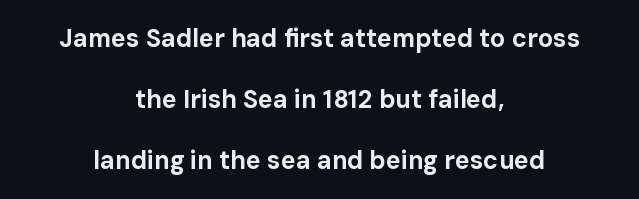
Q: Is the text bold? A: Yes.
Q: Is the text italic (slanted)? A: No, it is upright.
Q: Is the text underlined? A: No.
Q: How is the paragraph aligned? A: Centered.
Q: Is the spacing between letters normal or unusually wide? A: Normal.
Q: Is the spacing between lines tight, normal or loose? A: Loose.
